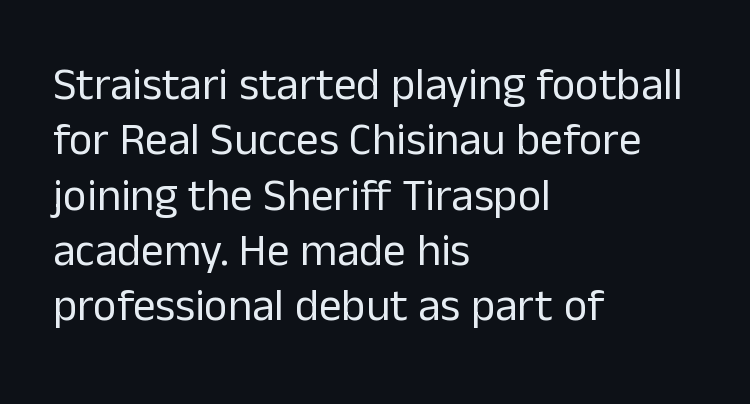
A typesetter would label this face a sans. Layout note: lines flush left. Honestly, the letter spacing is just normal — you wouldn't notice it. The letters look calm and open, with moderate or lighter stems. Is this a fixed-width face? No — the glyphs have proportional, varying widths.
